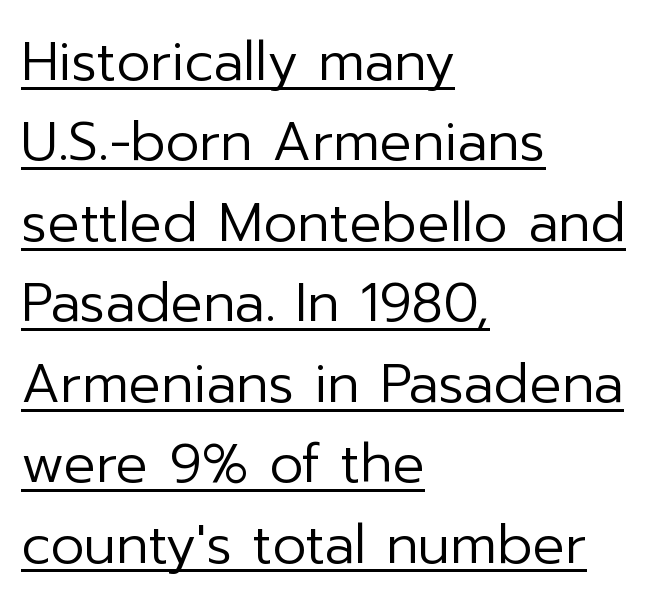
These lines sit exactly where default settings would place them. Serif or sans? Sans — the stroke terminals are bare. The rag falls on the right side of this text block. The lettering stays uniformly vertical, giving the passage a roman look. Letters have the restrained weight of plain body copy at most. These lines are rendered in a variable-pitch font.
